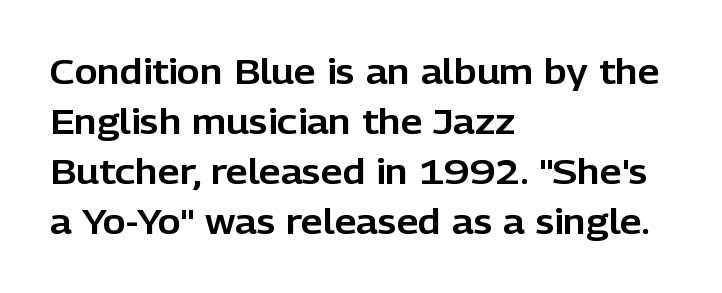
{"serif": "no", "italic": "no", "width": "normal", "stroke_contrast": "low", "x_height": "medium", "monospaced": "no", "underline": "no", "align": "left", "line_spacing": "normal", "line_spacing_ratio": 1.43, "letter_spacing": "normal", "letter_spacing_em": 0.0, "glyph_px": 35}
